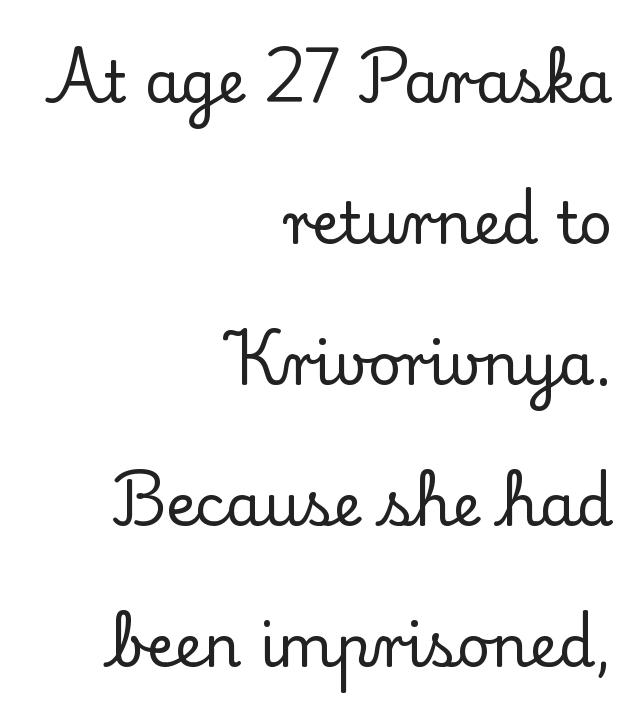
You could fit nearly another row in the gap between these rows. Note the varied advance widths — an 'i' is clearly narrower than an 'm'. The gap between lines stays unmarked. The passage shown has conventional tracking throughout.
